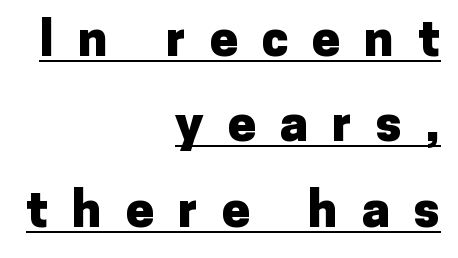
{"serif": "no", "italic": "no", "bold": "yes", "weight": "heavy", "width": "normal", "stroke_contrast": "low", "x_height": "medium", "monospaced": "no", "underline": "yes", "align": "right", "line_spacing_ratio": 1.71, "letter_spacing": "wide", "letter_spacing_em": 0.48, "glyph_px": 50}
